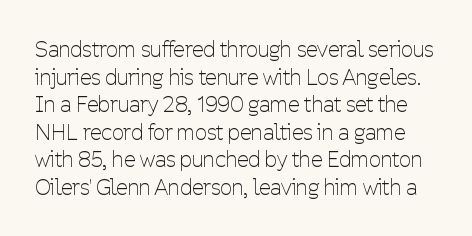
{"italic": "no", "bold": "no", "underline": "no", "line_spacing": "normal", "line_spacing_ratio": 1.31, "letter_spacing": "normal", "letter_spacing_em": 0.0, "glyph_px": 21}
